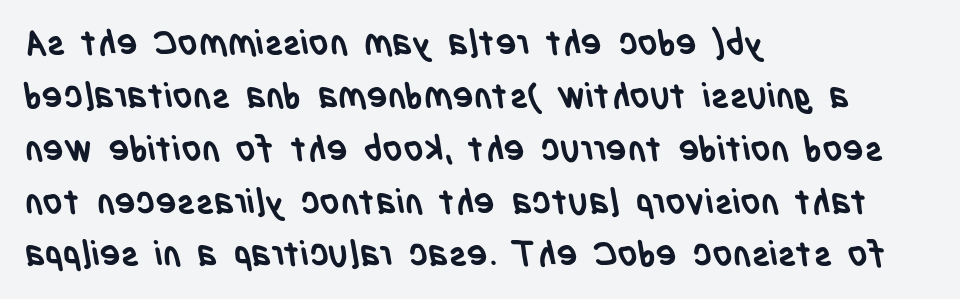
{"serif": "no", "bold": "yes", "weight": "semibold", "width": "condensed", "stroke_contrast": "low", "x_height": "large", "monospaced": "no", "underline": "no", "align": "left", "line_spacing": "normal", "line_spacing_ratio": 1.51, "letter_spacing": "normal", "letter_spacing_em": 0.0, "glyph_px": 35}
